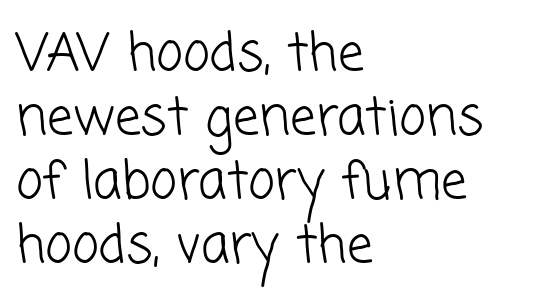
The image shows 52 px light sans-serif type; set left-aligned, line spacing 1.23x, normal letter spacing, not underlined; low stroke contrast and a medium x-height.
